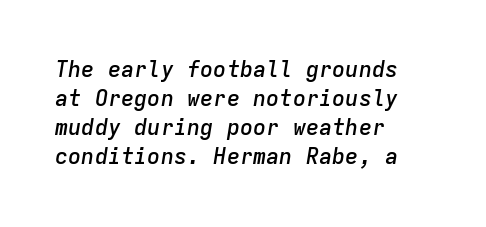
{"italic": "yes", "lean": "right", "slant_degrees": 9, "bold": "semi", "underline": "no", "align": "left", "line_spacing": "normal", "line_spacing_ratio": 1.32, "letter_spacing": "normal", "letter_spacing_em": 0.0, "glyph_px": 22}
